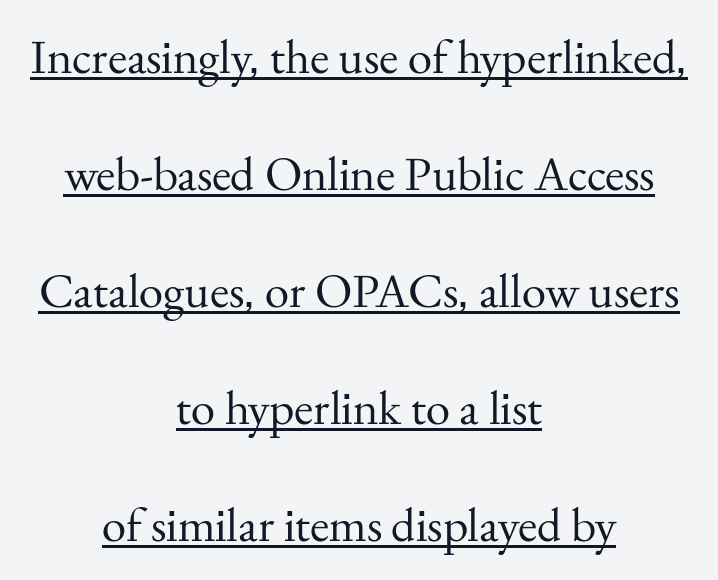
The image shows 49 px regular-weight serif type, upright; set centered, loose line spacing (2.39x), normal letter spacing, underlined; medium stroke contrast and a small x-height.
